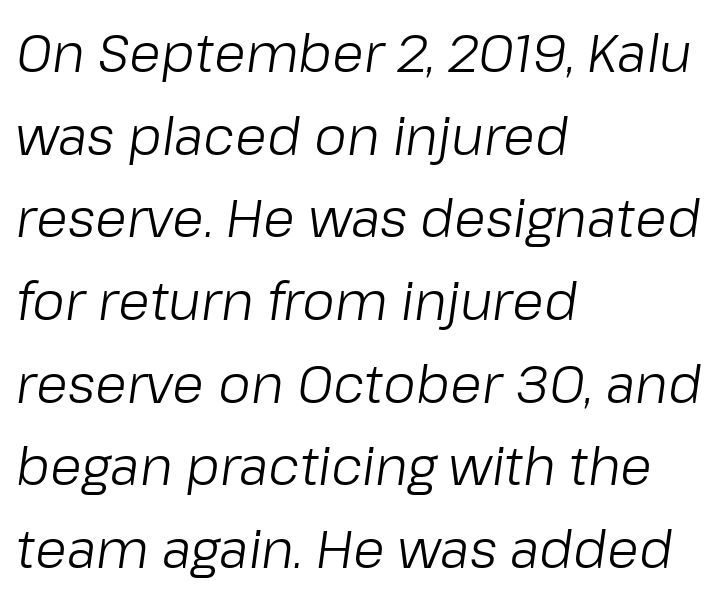
{"italic": "yes", "lean": "right", "slant_degrees": 8, "bold": "no", "weight": "light", "width": "normal", "stroke_contrast": "low", "x_height": "medium", "monospaced": "no", "underline": "no", "align": "left", "line_spacing": "normal", "line_spacing_ratio": 1.59, "letter_spacing": "normal", "letter_spacing_em": 0.0, "glyph_px": 52}
